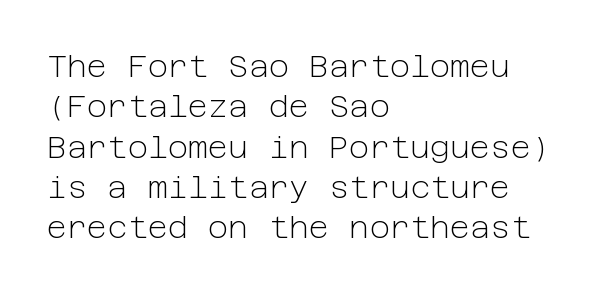
The image shows 31 px light sans-serif type, upright; set left-aligned, normal line spacing (1.3x), normal letter spacing, not underlined; low stroke contrast and a medium x-height.
